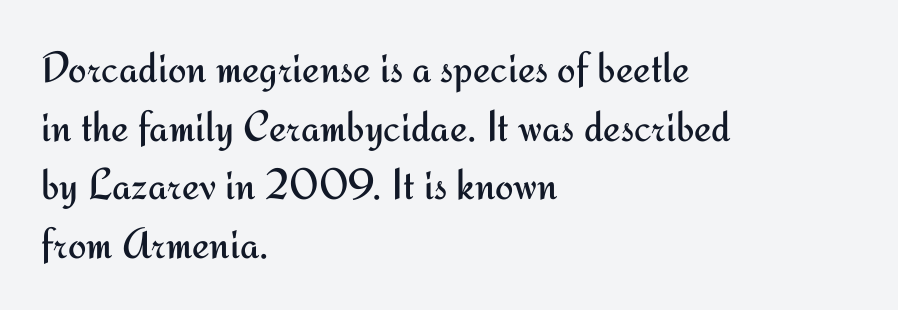
The letters sit at their default tracking, neither squeezed nor spread. Leading matches the norm, producing a regular column. The rendering shows plain stroke endings on the letterforms — a sans-serif design. Is this a fixed-width face? No — the glyphs have proportional, varying widths. All the whitespace from short lines collects on the right.
